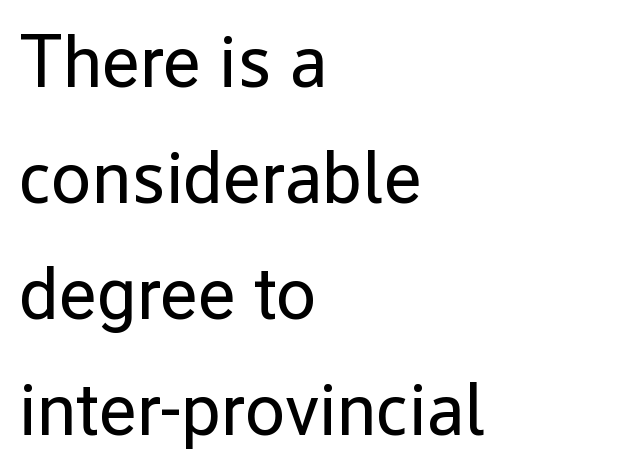
The image shows 73 px regular-weight sans-serif type, upright; set left-aligned, normal line spacing (1.59x), normal letter spacing, not underlined; low stroke contrast and a medium x-height.
